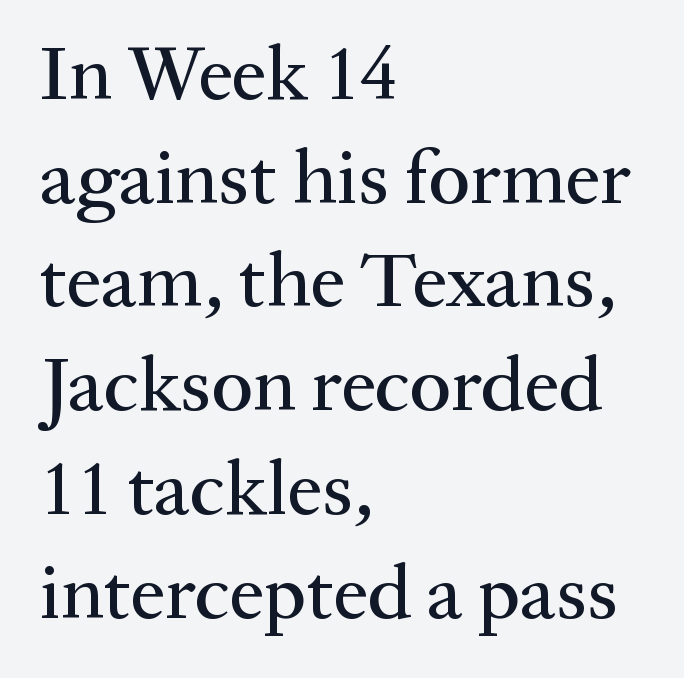
Q: Is the text italic (slanted)? A: No, it is upright.
Q: Is the typeface a serif or a sans-serif typeface? A: Serif.
Q: Is the text underlined? A: No.
Q: How is the paragraph aligned? A: Left-aligned.
Q: Is the spacing between letters normal or unusually wide? A: Normal.
Q: Is the spacing between lines tight, normal or loose? A: Normal.
Q: Width (condensed, normal, or wide)? A: Normal.
Q: Stroke contrast? A: Medium.
Q: x-height? A: Medium.
Q: Monospaced? A: No.
